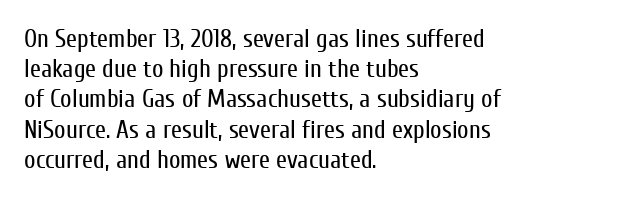
{"italic": "no", "bold": "no", "underline": "no", "align": "left", "line_spacing_ratio": 1.21, "letter_spacing": "normal", "letter_spacing_em": 0.0, "glyph_px": 25}
